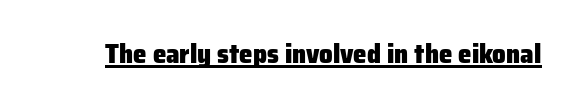
The image shows 27 px bold type, upright; set normal letter spacing, underlined.
